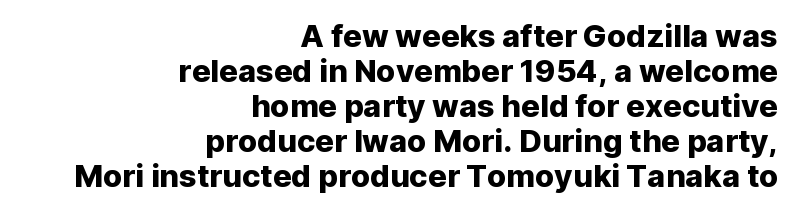
Glance below the letters and you will spot only blank space. Rows of type sit shoulder to shoulder in the vertical direction. These lines are rendered in a variable-pitch font. The ragged edge is on the left, which tells us the setting is flush right. Examine the stroke ends and you'll find no serifs.
